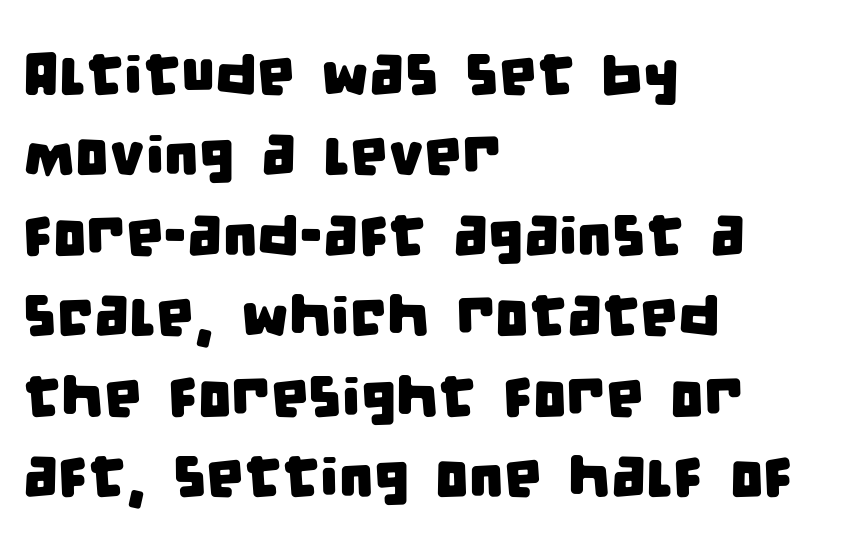
Students, note that the glyphs here touch the page at normal intervals. Each letter keeps its own natural width here, so spacing adapts to shape. Successive baselines arrive at the customary interval. Plain, unruled lines of type.
